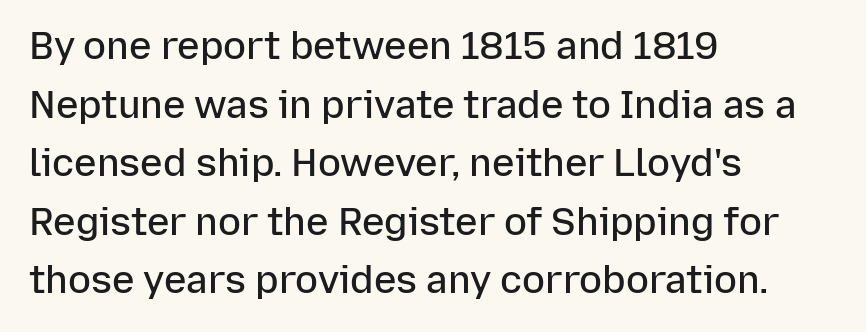
These words are printed semibold, heavier than regular yet not bold. If you drew a ruler down the left edge, every line would touch it. The passage shown is not underscored anywhere. Regarding leading, the lines here are spaced in the standard way. Ordinary non-slanted type is in use.
